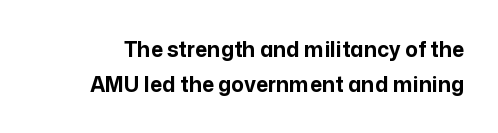
Rule under the text: the space is simply empty. The font is running at its bold setting. Do the letters lean? They stand straight. Does extra space separate the letters? No, they use regular spacing. The rows are spaced the way most documents space them.
